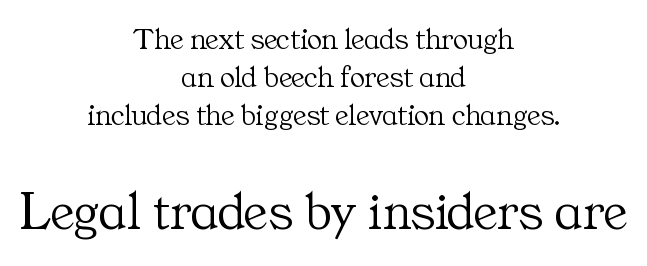
Q: Is the text bold? A: No.
Q: Is the text italic (slanted)? A: No, it is upright.
Q: Is the typeface a serif or a sans-serif typeface? A: Serif.
Q: Is the text underlined? A: No.
Q: How is the paragraph aligned? A: Centered.
Q: Is the spacing between letters normal or unusually wide? A: Normal.
Q: Which block of text is set in a larger size, the first (top) or the second (bottom)? A: The second (bottom) one.
Q: Width (condensed, normal, or wide)? A: Normal.
Q: Stroke contrast? A: Medium.
Q: x-height? A: Medium.
Q: Monospaced? A: No.
